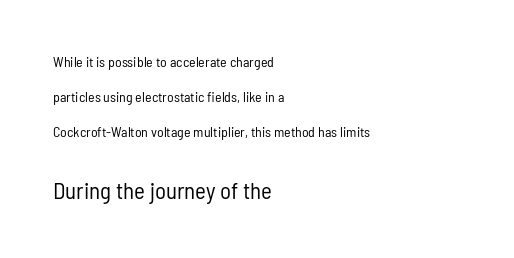
The passage shown is not bold in any degree. Short and long lines alike share a common starting point at left. It's the straight-up-and-down kind of type. The string is rendered with underlining switched off.
